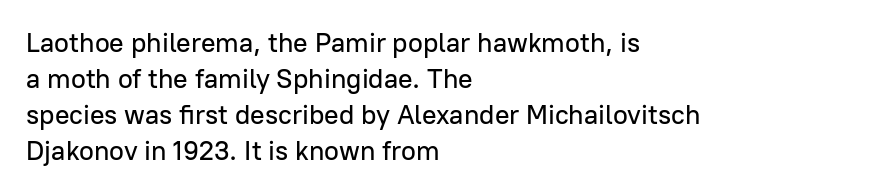
{"italic": "no", "underline": "no", "align": "left", "line_spacing": "normal", "line_spacing_ratio": 1.33, "letter_spacing": "normal", "letter_spacing_em": 0.0, "glyph_px": 27}
